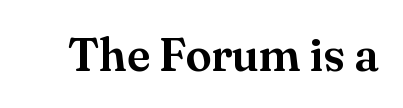
{"serif": "yes", "italic": "no", "width": "normal", "stroke_contrast": "medium", "x_height": "small", "monospaced": "no", "underline": "no", "letter_spacing": "normal", "letter_spacing_em": 0.0, "glyph_px": 47}
